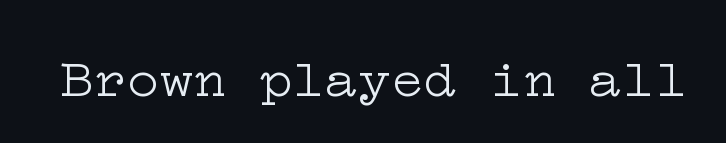
{"serif": "yes", "italic": "no", "bold": "no", "weight": "light", "width": "wide", "stroke_contrast": "low", "x_height": "medium", "underline": "no", "letter_spacing": "normal", "letter_spacing_em": 0.0, "glyph_px": 55}
